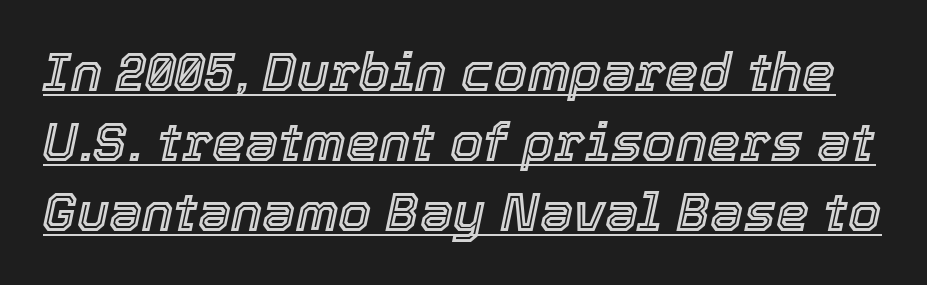
The vertical gap from one line to the next is medium. Honestly, the letter spacing is just normal — you wouldn't notice it. The rendered words wear a rule along their underside. Is the type slanted? Yes — the strokes lean at a clear angle.
